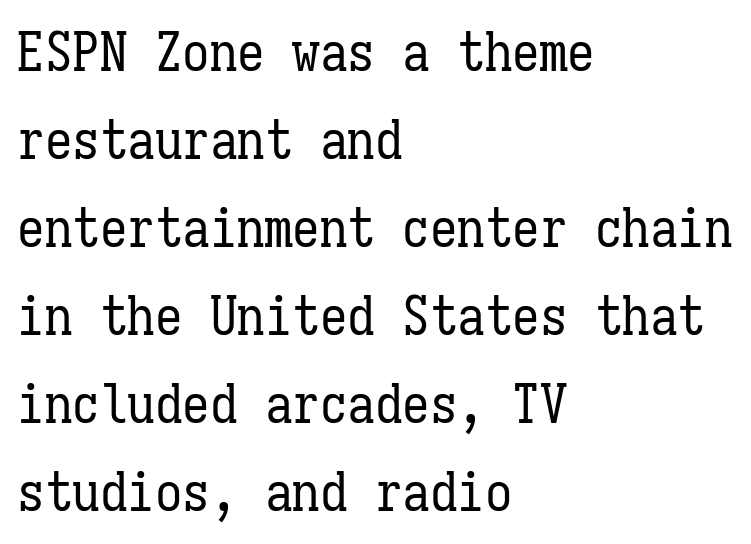
{"italic": "no", "bold": "no", "weight": "regular", "width": "condensed", "stroke_contrast": "low", "x_height": "medium", "monospaced": "yes", "underline": "no", "align": "left", "line_spacing": "normal", "line_spacing_ratio": 1.6, "letter_spacing": "normal", "letter_spacing_em": 0.0, "glyph_px": 55}
